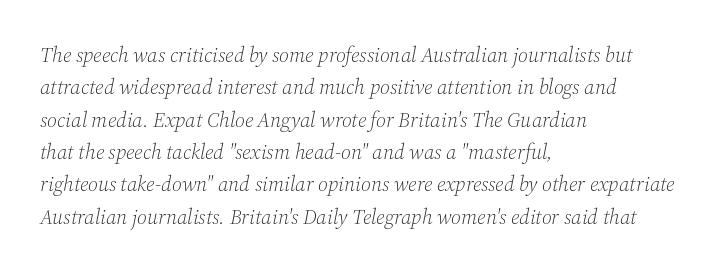
The strokes are not fattened; the text isn't bold. Only glyphs here, with clear space below each row. The passage shown leans; its letterforms are oblique. The lines in this sample share a left origin and differ only in where they stop. A typesetter would call this zero additional tracking.
